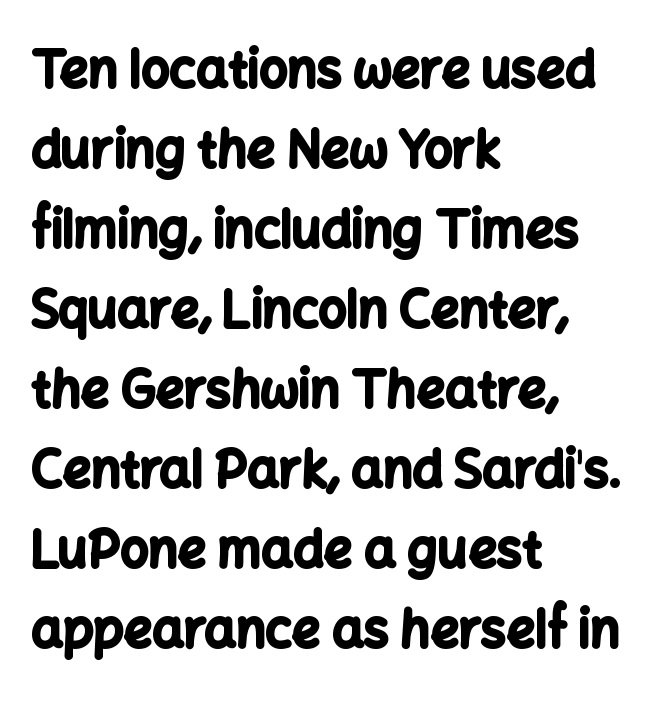
Thick stems and heavy bowls — unmistakably bold. The zone under the glyphs is completely vacant. Spacing verdict: proportional, widths tailored to each character. The typography opts for an upright posture over an oblique one.
